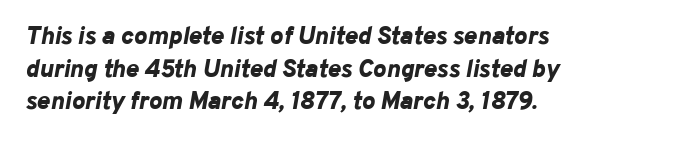
{"italic": "yes", "lean": "right", "slant_degrees": 10, "bold": "yes", "underline": "no", "align": "left", "line_spacing": "normal", "line_spacing_ratio": 1.31, "letter_spacing": "normal", "letter_spacing_em": 0.0, "glyph_px": 25}
